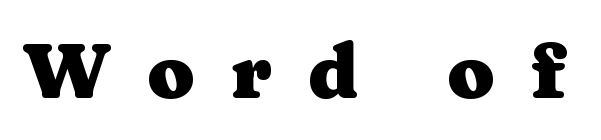
{"serif": "yes", "italic": "no", "bold": "yes", "weight": "heavy", "width": "wide", "stroke_contrast": "medium", "x_height": "medium", "monospaced": "no", "underline": "no", "letter_spacing": "wide", "letter_spacing_em": 0.47, "glyph_px": 77}
